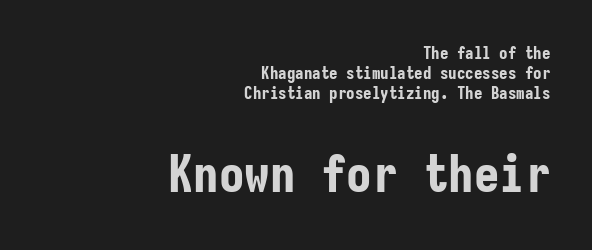
{"serif": "no", "italic": "no", "bold": "yes", "weight": "bold", "width": "condensed", "stroke_contrast": "low", "x_height": "medium", "monospaced": "yes", "underline": "no", "align": "right", "line_spacing_ratio": 1.17, "letter_spacing": "normal", "letter_spacing_em": 0.0, "larger_block": "second", "size_ratio": 3.0, "glyph_px": 51}
